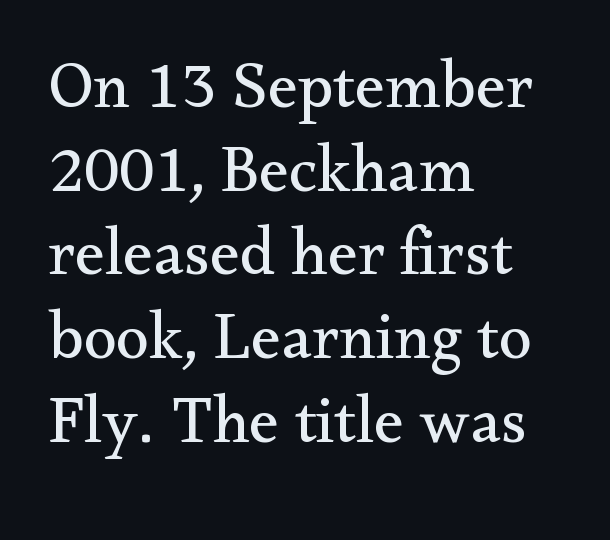
The image shows 67 px regular-weight serif type, upright; set left-aligned, normal line spacing (1.25x), normal letter spacing, not underlined; medium stroke contrast and a small x-height.
